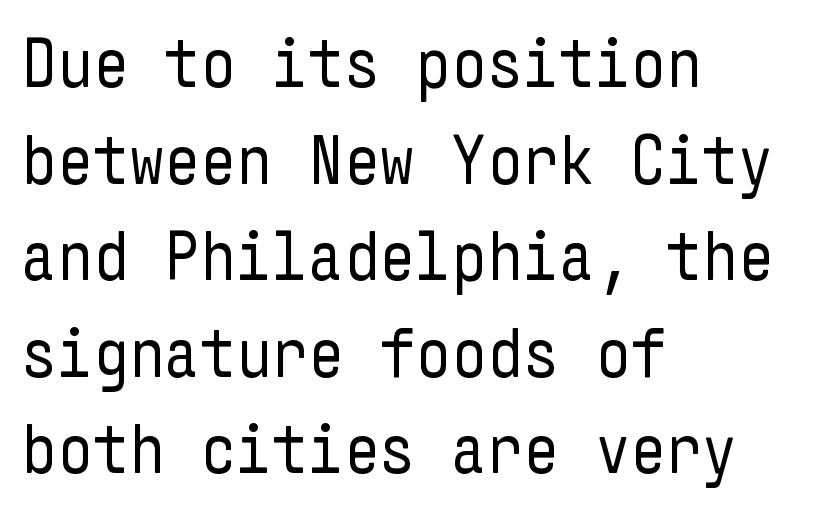
{"serif": "no", "italic": "no", "bold": "no", "weight": "regular", "width": "condensed", "stroke_contrast": "low", "x_height": "medium", "underline": "no", "align": "left", "line_spacing": "normal", "line_spacing_ratio": 1.38, "letter_spacing": "normal", "letter_spacing_em": 0.0, "glyph_px": 70}
